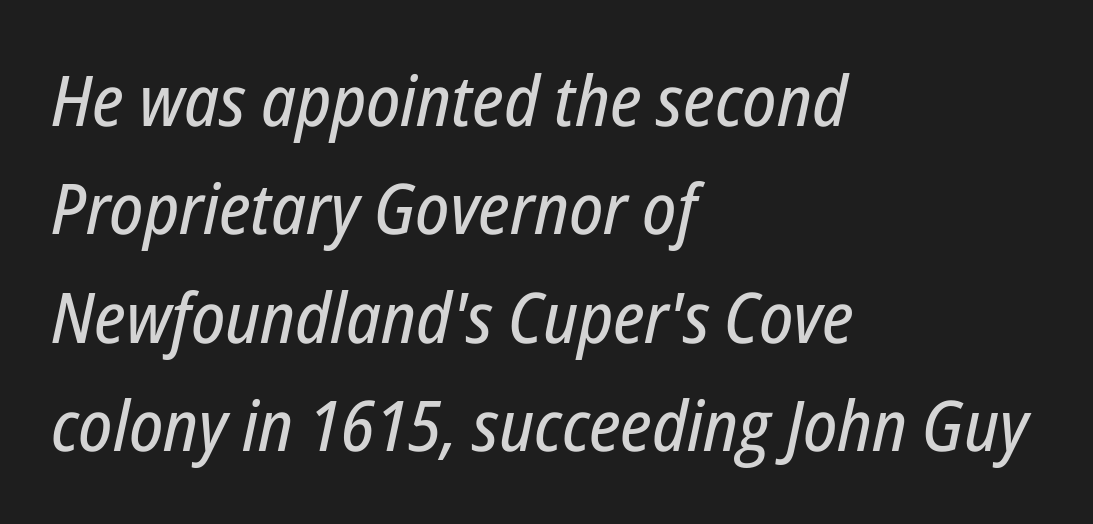
The image shows 70 px condensed type, italic (leaning right); set left-aligned, normal line spacing (1.55x), normal letter spacing, not underlined; low stroke contrast and a medium x-height.
